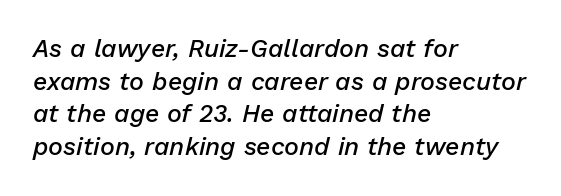
Q: Is the text bold? A: Semi-bold.
Q: Is the text italic (slanted)? A: Yes, it leans right by about 13 degrees.
Q: Is the text underlined? A: No.
Q: How is the paragraph aligned? A: Left-aligned.
Q: Is the spacing between letters normal or unusually wide? A: Normal.
Q: Is the spacing between lines tight, normal or loose? A: Normal.
